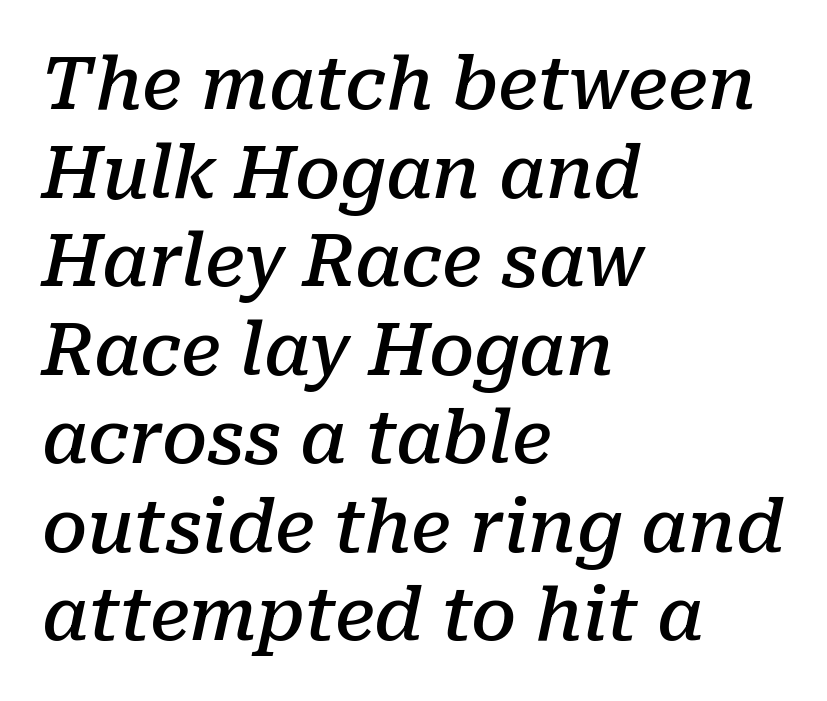
Q: Is the text bold? A: Semi-bold.
Q: Is the text italic (slanted)? A: Yes, it leans right by about 10 degrees.
Q: Is the typeface a serif or a sans-serif typeface? A: Serif.
Q: Is the text underlined? A: No.
Q: How is the paragraph aligned? A: Left-aligned.
Q: Is the spacing between letters normal or unusually wide? A: Normal.
Q: Width (condensed, normal, or wide)? A: Normal.
Q: Stroke contrast? A: Low.
Q: x-height? A: Medium.
Q: Monospaced? A: No.
